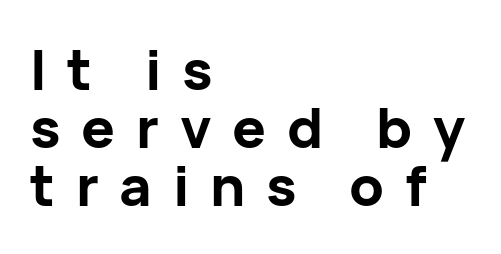
Q: Is the text bold? A: Yes.
Q: Is the text italic (slanted)? A: No, it is upright.
Q: Is the typeface a serif or a sans-serif typeface? A: Sans-serif.
Q: Is the text underlined? A: No.
Q: How is the paragraph aligned? A: Left-aligned.
Q: Is the spacing between letters normal or unusually wide? A: Unusually wide.
Q: Is the spacing between lines tight, normal or loose? A: Tight.
Q: Width (condensed, normal, or wide)? A: Normal.
Q: Stroke contrast? A: Low.
Q: x-height? A: Medium.
Q: Monospaced? A: No.
